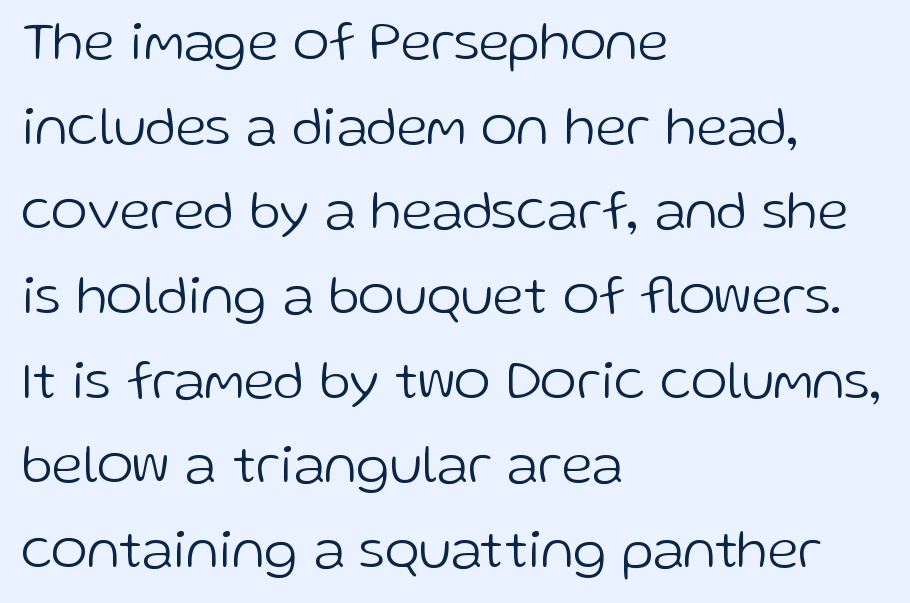
The designer went with a sans here, leaving each stem footless. Compared with typical body copy, the letter spacing here is the same. Has an underline been added? It has not. Vertically, the passage feels balanced, rows spaced as you'd expect. Ordinary non-slanted type is in use.
